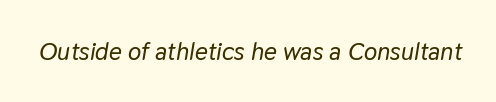
Words float on clear page, feet unadorned. The typography opts for an oblique posture over an upright one. Glyph-to-glyph distance matches everyday printed text.
